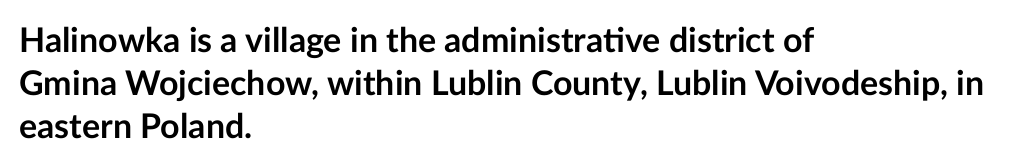
{"serif": "no", "italic": "no", "bold": "yes", "weight": "semibold", "width": "normal", "stroke_contrast": "low", "x_height": "medium", "monospaced": "no", "underline": "no", "align": "left", "line_spacing": "normal", "line_spacing_ratio": 1.26, "letter_spacing": "normal", "letter_spacing_em": 0.0, "glyph_px": 34}
